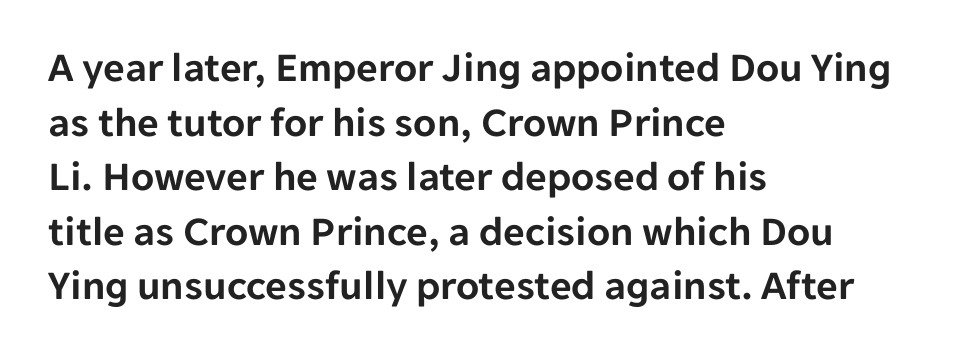
Q: Is the text italic (slanted)? A: No, it is upright.
Q: Is the typeface a serif or a sans-serif typeface? A: Sans-serif.
Q: Is the text underlined? A: No.
Q: How is the paragraph aligned? A: Left-aligned.
Q: Is the spacing between letters normal or unusually wide? A: Normal.
Q: Is the spacing between lines tight, normal or loose? A: Normal.
Q: Width (condensed, normal, or wide)? A: Normal.
Q: Stroke contrast? A: Low.
Q: x-height? A: Medium.
Q: Monospaced? A: No.
